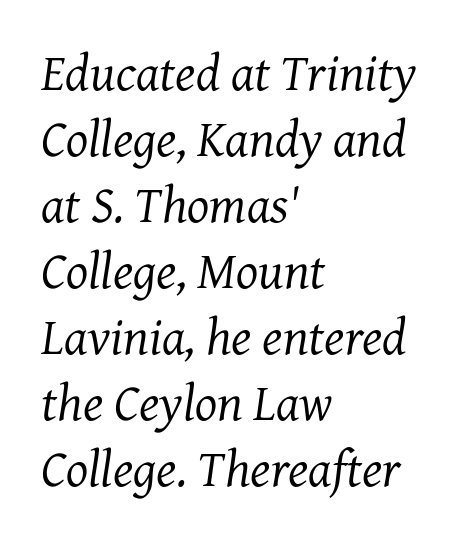
What's the leading like? Ordinary, nothing unusual. Stroke thickness stays within the range of a standard reading face or lighter. Posture: slanted. Character widths vary here, with narrow letters taking less room than wide ones. Typeset ragged right — the left edge is the straight one. Words appear dense and cohesive because spacing is normal.
